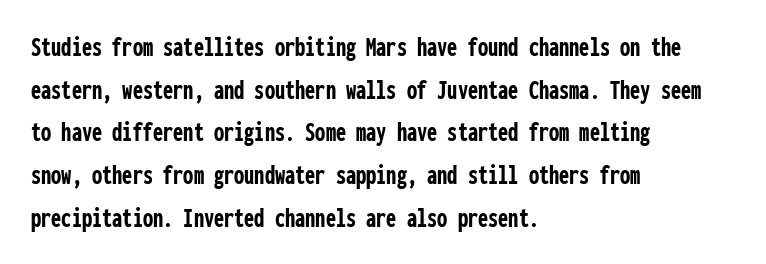
The image shows 29 px semibold, condensed sans-serif type, upright, monospaced; set left-aligned, normal line spacing (1.47x), normal letter spacing, not underlined; low stroke contrast and a medium x-height.
